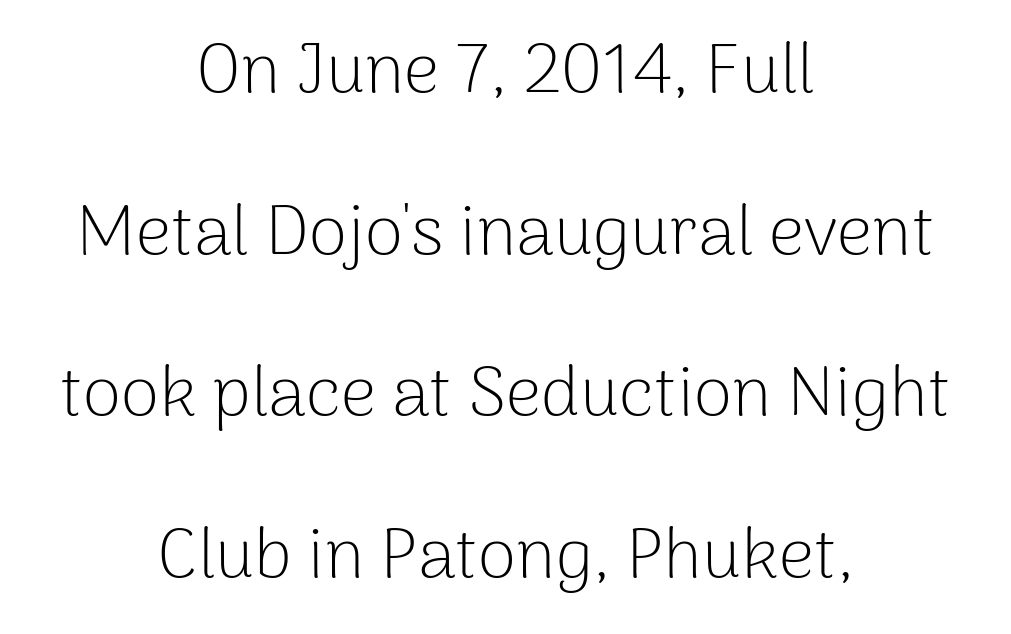
The typography opts for an upright posture over an oblique one. This rendering leaves character spacing at its baseline value. The passage is arranged like a title page — every line centered. Nobody drew a line under any word here. The rendering shows plain stroke endings on the letterforms — a sans-serif design.
